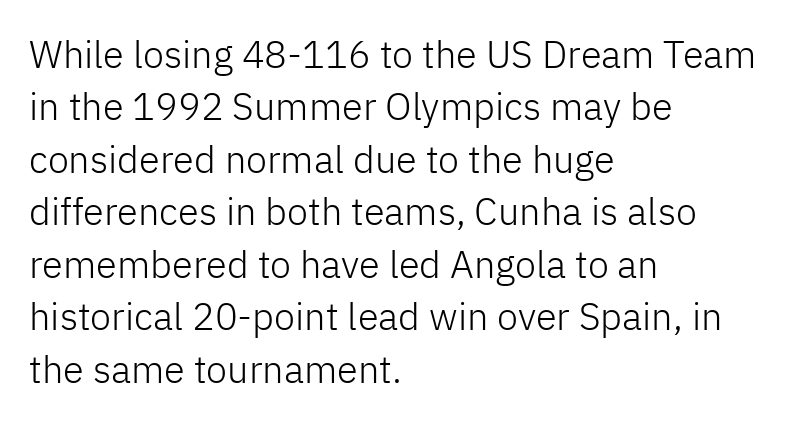
The image shows 38 px light sans-serif type, upright; set left-aligned, normal line spacing (1.38x), normal letter spacing, not underlined; low stroke contrast and a medium x-height.
